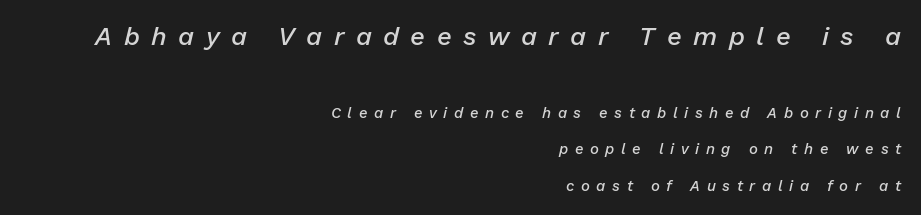
{"italic": "yes", "lean": "right", "slant_degrees": 13, "bold": "semi", "underline": "no", "align": "right", "line_spacing": "loose", "line_spacing_ratio": 2.43, "letter_spacing": "wide", "letter_spacing_em": 0.44, "larger_block": "first", "size_ratio": 1.73, "glyph_px": 26}
